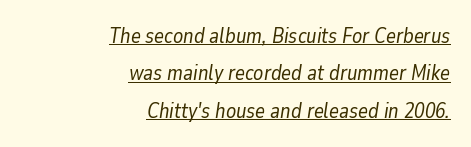
{"italic": "yes", "lean": "right", "slant_degrees": 9, "bold": "no", "underline": "yes", "align": "right", "line_spacing_ratio": 1.78, "letter_spacing": "normal", "letter_spacing_em": 0.0, "glyph_px": 21}
